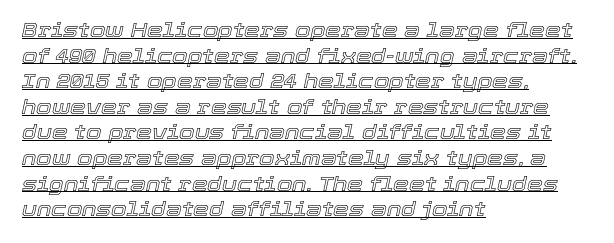
The lines are quadded left. Nobody touched the tracking dial on this one. An italicized treatment has been applied to the whole sample. Vertical spacing — default.
